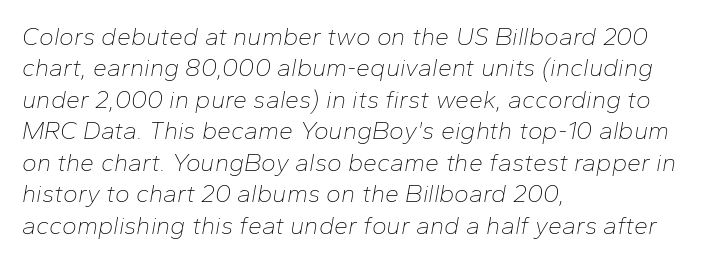
{"italic": "yes", "lean": "right", "slant_degrees": 10, "bold": "no", "underline": "no", "align": "left", "line_spacing": "normal", "line_spacing_ratio": 1.26, "letter_spacing": "normal", "letter_spacing_em": 0.0, "glyph_px": 25}
